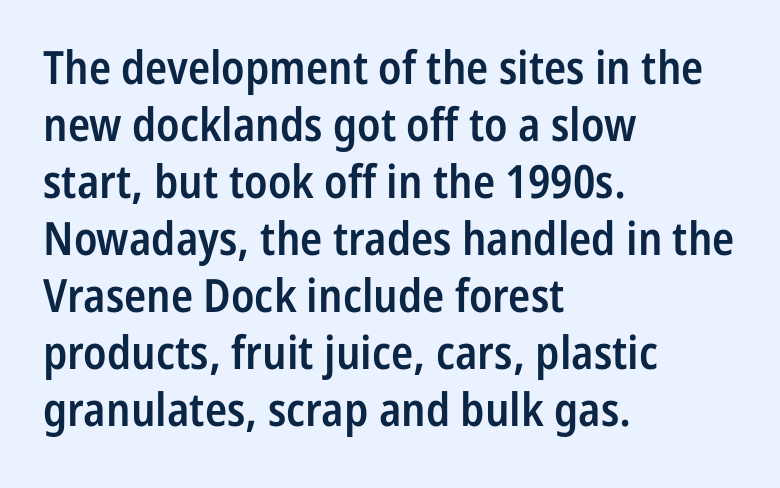
The image shows 46 px semibold, condensed sans-serif type, upright; set left-aligned, line spacing 1.24x, normal letter spacing, not underlined; low stroke contrast and a medium x-height.
